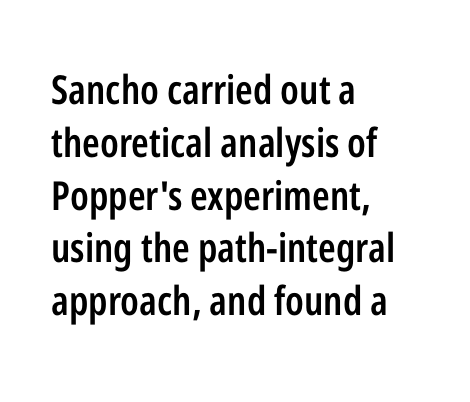
Underlining? Definitely not there. Semibold letterforms, between regular and bold. Visually the block forms a straight wall on the left and a jagged coastline on the right. You could not count columns in this text — the font is proportionally spaced.
